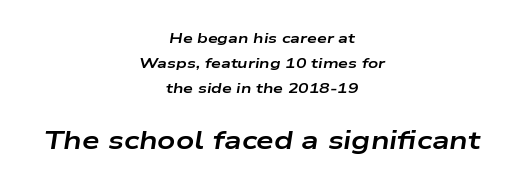
The image shows 25 px bold type, italic (leaning right); set centered, line spacing 1.79x, normal letter spacing, not underlined; the second (bottom) block is 1.79x larger.
